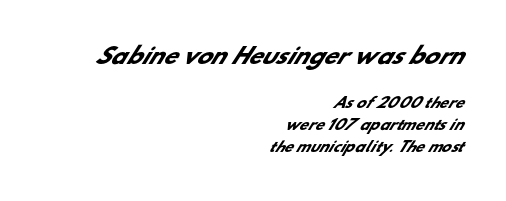
Q: Is the text bold? A: Yes.
Q: Is the text underlined? A: No.
Q: How is the paragraph aligned? A: Right-aligned.
Q: Is the spacing between letters normal or unusually wide? A: Normal.
Q: Is the spacing between lines tight, normal or loose? A: Normal.
Q: Which block of text is set in a larger size, the first (top) or the second (bottom)? A: The first (top) one.
